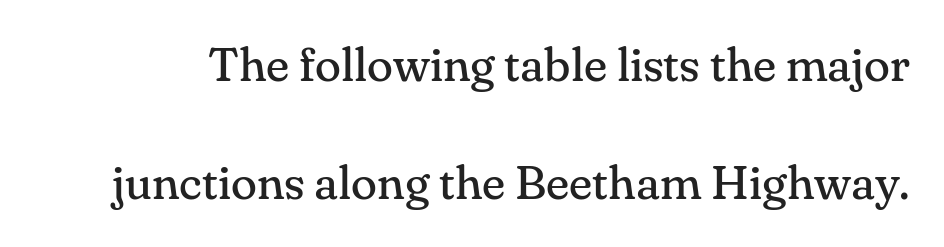
Q: Is the text bold? A: No.
Q: Is the text italic (slanted)? A: No, it is upright.
Q: Is the typeface a serif or a sans-serif typeface? A: Serif.
Q: Is the text underlined? A: No.
Q: Is the spacing between letters normal or unusually wide? A: Normal.
Q: Is the spacing between lines tight, normal or loose? A: Loose.
Q: Width (condensed, normal, or wide)? A: Normal.
Q: Stroke contrast? A: Medium.
Q: x-height? A: Small.
Q: Monospaced? A: No.
